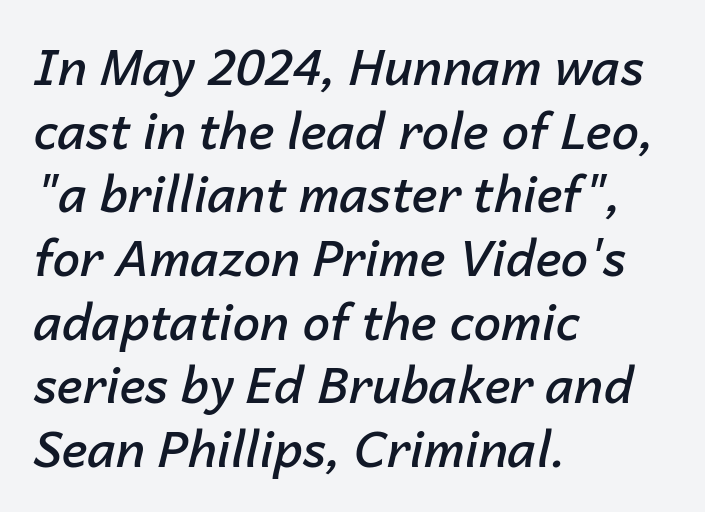
You can tell it's italic because the verticals aren't actually vertical. Tracking value appears to be zero — textbook default spacing. Underline: absent. The text block is weighted toward the left margin, trailing off unevenly rightward. Slightly chunky letters — semibold, I'd say, not full bold. Each letter keeps its own natural width here, so spacing adapts to shape.
